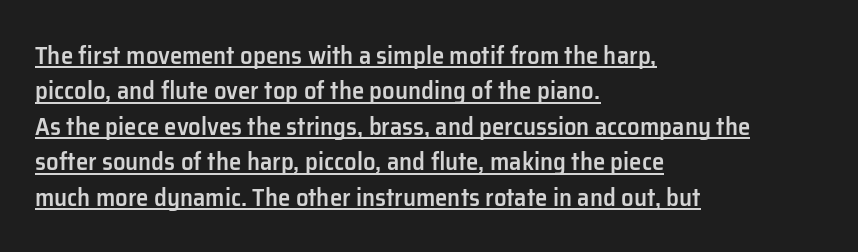
Q: Is the text bold? A: Semi-bold.
Q: Is the text italic (slanted)? A: No, it is upright.
Q: Is the text underlined? A: Yes.
Q: How is the paragraph aligned? A: Left-aligned.
Q: Is the spacing between letters normal or unusually wide? A: Normal.
Q: Is the spacing between lines tight, normal or loose? A: Normal.
